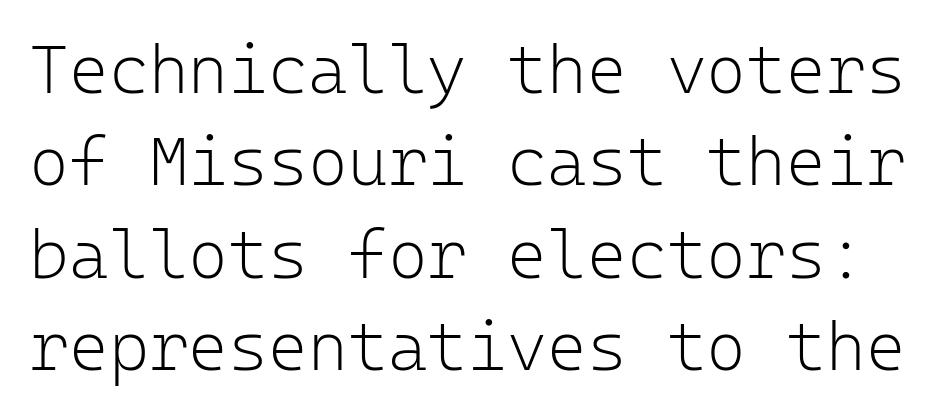
{"serif": "no", "italic": "no", "bold": "no", "weight": "light", "width": "normal", "stroke_contrast": "low", "x_height": "medium", "monospaced": "yes", "underline": "no", "line_spacing": "normal", "line_spacing_ratio": 1.36, "letter_spacing": "normal", "letter_spacing_em": 0.0, "glyph_px": 68}
